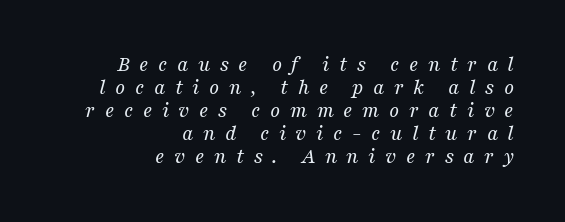
The image shows 22 px text type, italic (leaning right); set right-aligned, tight line spacing (1.05x), unusually wide letter spacing (+0.43 em), not underlined.
